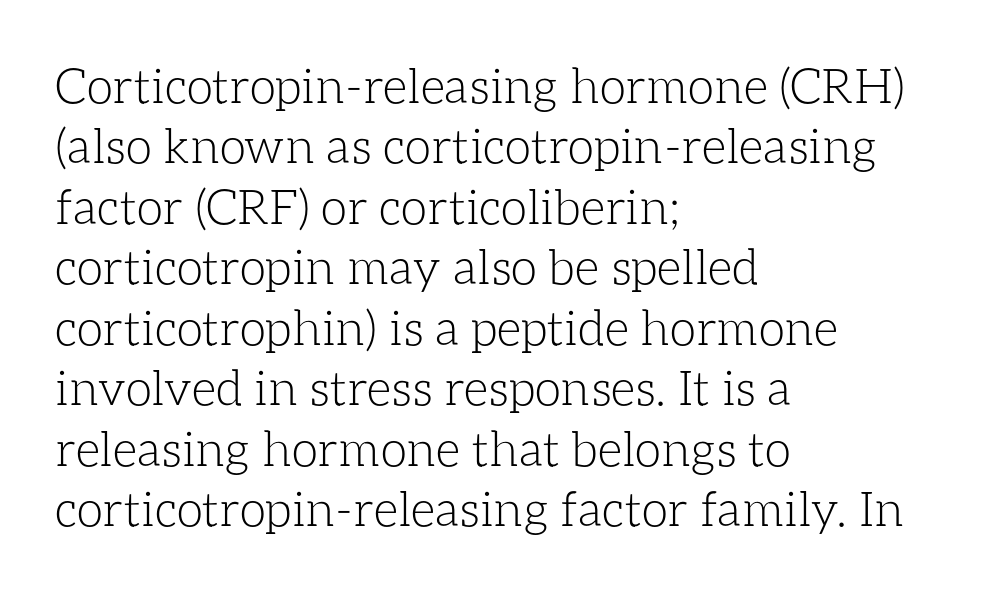
Q: Is the text bold? A: No.
Q: Is the text italic (slanted)? A: No, it is upright.
Q: Is the text underlined? A: No.
Q: How is the paragraph aligned? A: Left-aligned.
Q: Is the spacing between letters normal or unusually wide? A: Normal.
Q: Is the spacing between lines tight, normal or loose? A: Normal.
Q: Width (condensed, normal, or wide)? A: Normal.
Q: Stroke contrast? A: Low.
Q: x-height? A: Medium.
Q: Monospaced? A: No.
